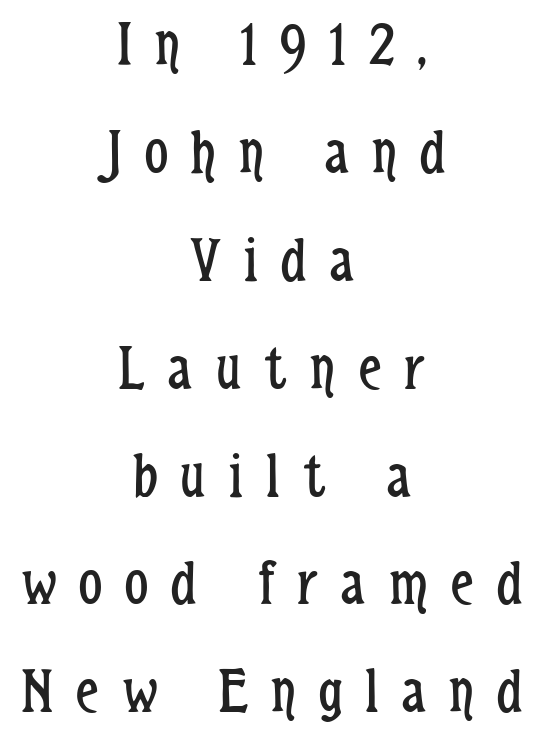
{"serif": "no", "italic": "no", "bold": "no", "weight": "regular", "width": "condensed", "stroke_contrast": "low", "x_height": "medium", "monospaced": "no", "underline": "no", "align": "center", "line_spacing": "normal", "line_spacing_ratio": 1.66, "letter_spacing": "wide", "letter_spacing_em": 0.36, "glyph_px": 65}
